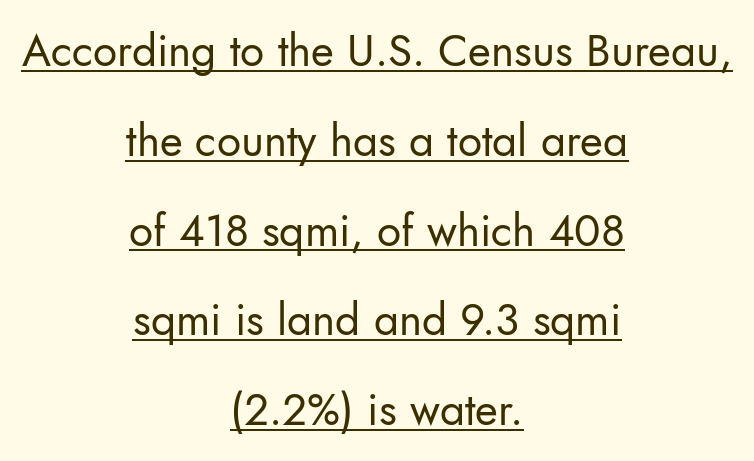
The image shows 44 px regular-weight sans-serif type, upright; set centered, loose line spacing (2.04x), normal letter spacing, underlined; low stroke contrast and a small x-height.
